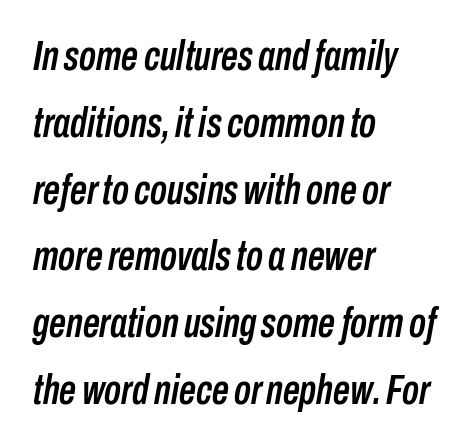
The image shows 42 px condensed type, italic (leaning right); set left-aligned, normal line spacing (1.59x), normal letter spacing, not underlined; low stroke contrast and a medium x-height.
